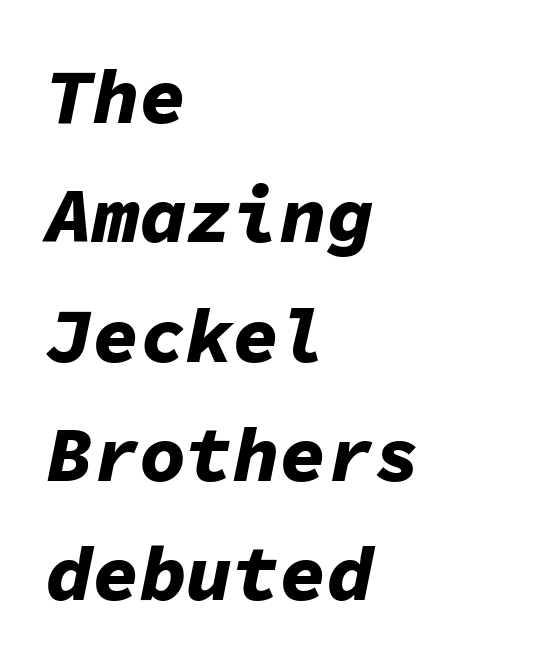
{"italic": "yes", "lean": "right", "slant_degrees": 11, "bold": "yes", "weight": "bold", "width": "normal", "stroke_contrast": "low", "x_height": "medium", "monospaced": "yes", "underline": "no", "align": "left", "line_spacing": "normal", "line_spacing_ratio": 1.53, "letter_spacing": "normal", "letter_spacing_em": 0.0, "glyph_px": 78}
